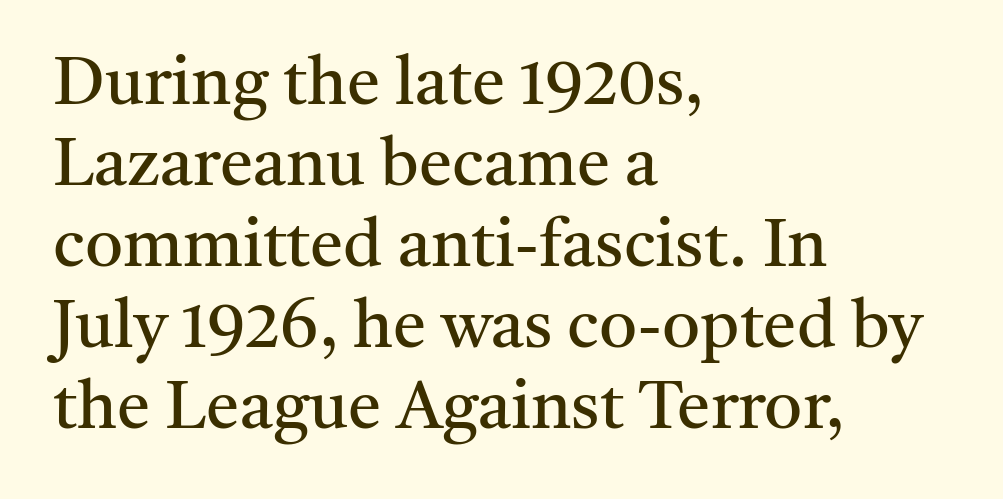
The image shows 67 px regular-weight serif type, upright; set left-aligned, line spacing 1.21x, normal letter spacing, not underlined; medium stroke contrast and a medium x-height.
